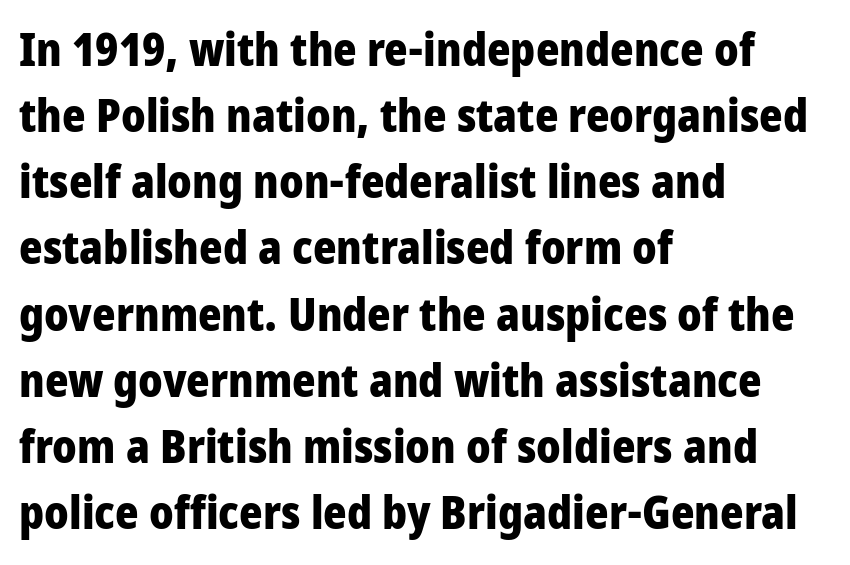
The image shows 45 px heavy, condensed sans-serif type, upright; set left-aligned, normal line spacing (1.47x), normal letter spacing, not underlined; low stroke contrast and a large x-height.
